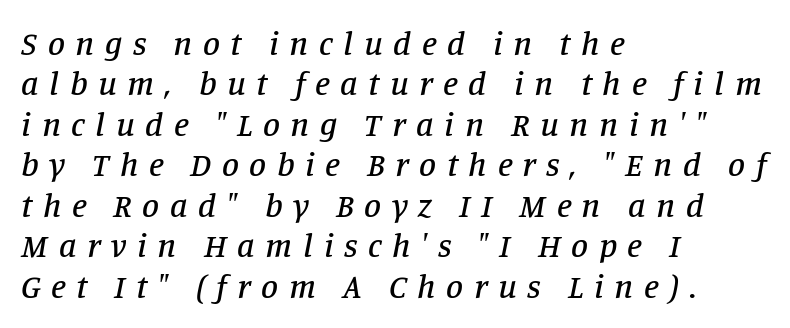
The image shows 34 px serif type, italic (leaning right); set left-aligned, line spacing 1.19x, unusually wide letter spacing (+0.31 em), not underlined; low stroke contrast and a large x-height.
